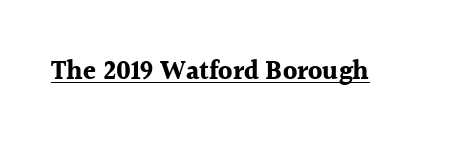
Q: Is the text bold? A: Yes.
Q: Is the text italic (slanted)? A: No, it is upright.
Q: Is the text underlined? A: Yes.
Q: Is the spacing between letters normal or unusually wide? A: Normal.
